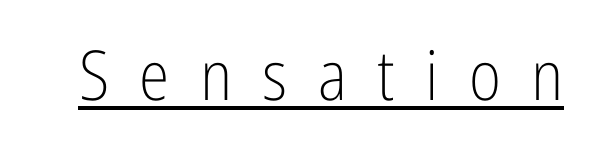
Q: Is the text bold? A: No.
Q: Is the text italic (slanted)? A: No, it is upright.
Q: Is the typeface a serif or a sans-serif typeface? A: Sans-serif.
Q: Is the text underlined? A: Yes.
Q: Is the spacing between letters normal or unusually wide? A: Unusually wide.
Q: Width (condensed, normal, or wide)? A: Condensed.
Q: Stroke contrast? A: Low.
Q: x-height? A: Medium.
Q: Monospaced? A: No.
